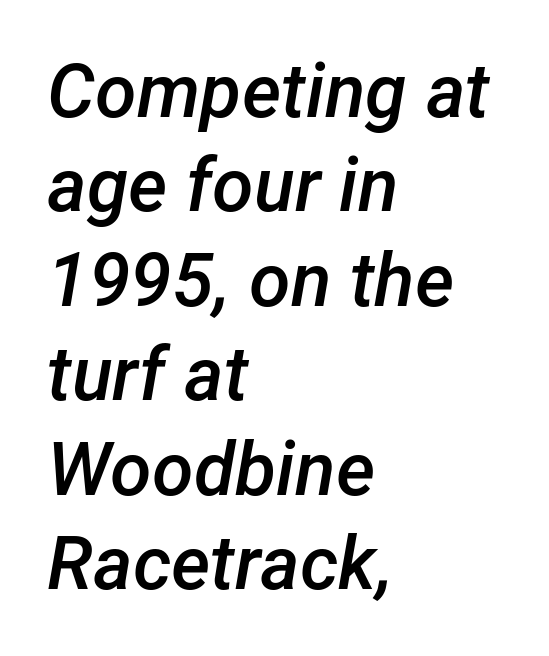
{"italic": "yes", "lean": "right", "slant_degrees": 12, "bold": "semi", "weight": "semibold", "width": "normal", "stroke_contrast": "low", "x_height": "medium", "monospaced": "no", "underline": "no", "align": "left", "line_spacing": "normal", "line_spacing_ratio": 1.26, "letter_spacing": "normal", "letter_spacing_em": 0.0, "glyph_px": 75}
